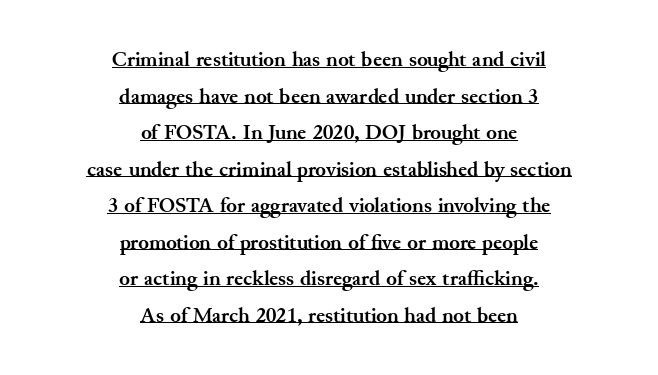
The image shows 22 px bold type, upright; set centered, normal line spacing (1.66x), normal letter spacing, underlined.
